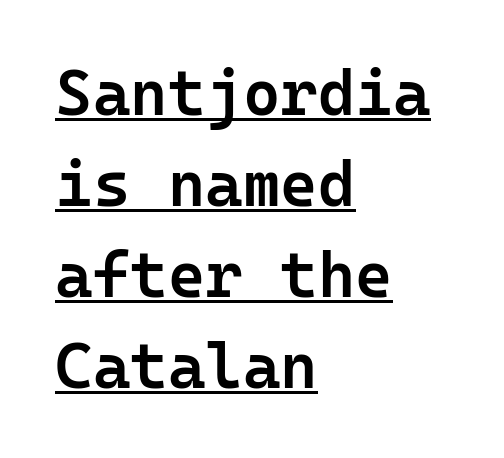
Q: Is the text bold? A: Semi-bold.
Q: Is the text italic (slanted)? A: No, it is upright.
Q: Is the typeface a serif or a sans-serif typeface? A: Sans-serif.
Q: Is the text underlined? A: Yes.
Q: How is the paragraph aligned? A: Left-aligned.
Q: Is the spacing between letters normal or unusually wide? A: Normal.
Q: Is the spacing between lines tight, normal or loose? A: Normal.
Q: Width (condensed, normal, or wide)? A: Normal.
Q: Stroke contrast? A: Low.
Q: x-height? A: Medium.
Q: Monospaced? A: Yes.
